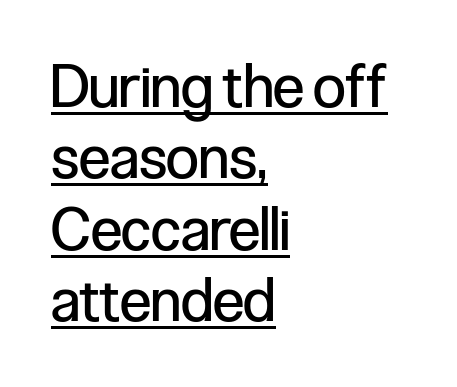
Q: Is the text bold? A: No.
Q: Is the text italic (slanted)? A: No, it is upright.
Q: Is the typeface a serif or a sans-serif typeface? A: Sans-serif.
Q: Is the text underlined? A: Yes.
Q: How is the paragraph aligned? A: Left-aligned.
Q: Is the spacing between letters normal or unusually wide? A: Normal.
Q: Width (condensed, normal, or wide)? A: Condensed.
Q: Stroke contrast? A: Low.
Q: x-height? A: Medium.
Q: Monospaced? A: No.
